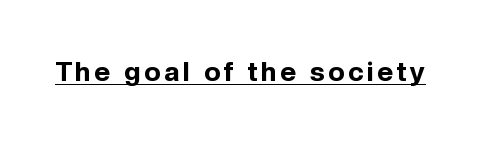
{"italic": "no", "bold": "yes", "underline": "yes", "glyph_px": 27}
